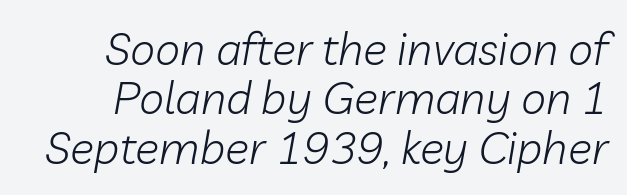
Q: Is the text bold? A: No.
Q: Is the text italic (slanted)? A: Yes, it leans right by about 10 degrees.
Q: Is the text underlined? A: No.
Q: Is the spacing between letters normal or unusually wide? A: Normal.
Q: Is the spacing between lines tight, normal or loose? A: Tight.
Q: Width (condensed, normal, or wide)? A: Normal.
Q: Stroke contrast? A: Low.
Q: x-height? A: Medium.
Q: Monospaced? A: No.
